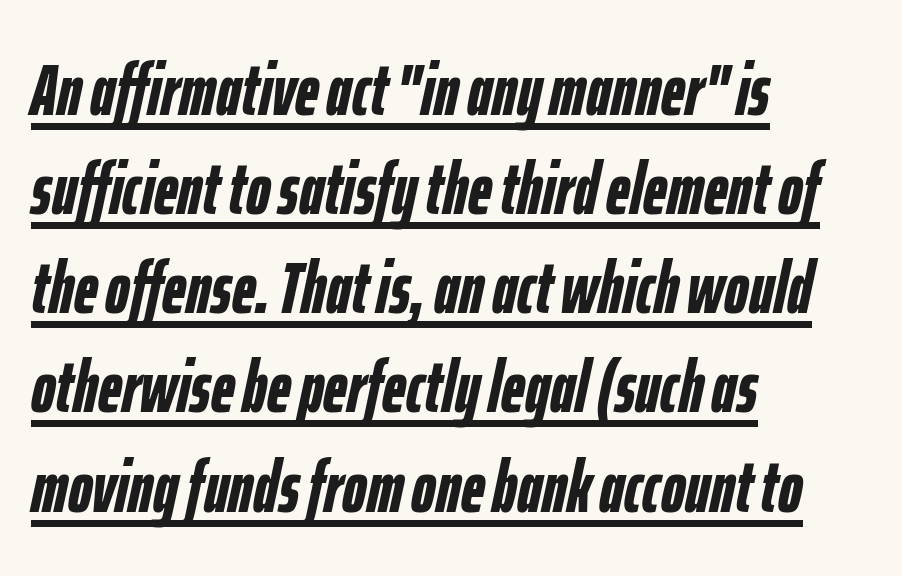
The image shows 74 px semibold, condensed type, italic (leaning right); set left-aligned, normal line spacing (1.34x), normal letter spacing, underlined; low stroke contrast and a medium x-height.
